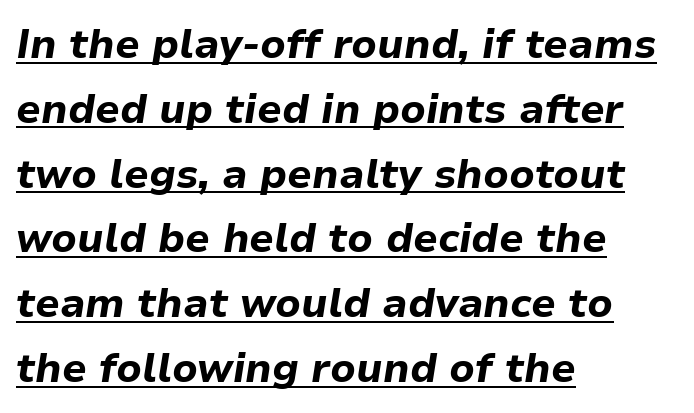
Q: Is the text bold? A: Yes.
Q: Is the text italic (slanted)? A: Yes, it leans right by about 9 degrees.
Q: Is the text underlined? A: Yes.
Q: How is the paragraph aligned? A: Left-aligned.
Q: Is the spacing between letters normal or unusually wide? A: Normal.
Q: Is the spacing between lines tight, normal or loose? A: Normal.
Q: Width (condensed, normal, or wide)? A: Normal.
Q: Stroke contrast? A: Low.
Q: x-height? A: Medium.
Q: Monospaced? A: No.
